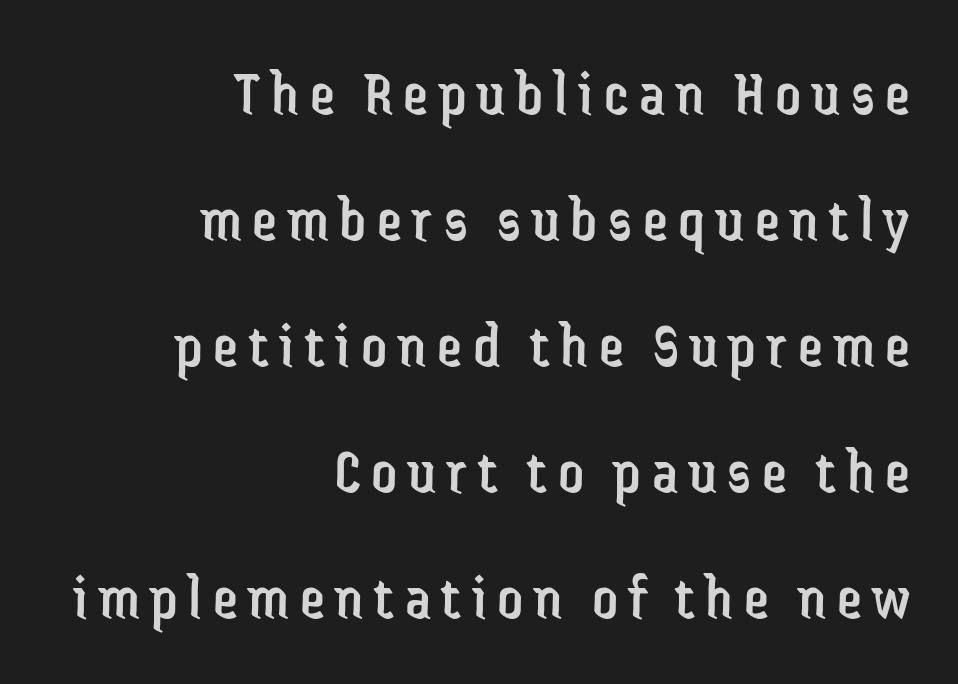
Heaviness? Minimal to ordinary, like unemphasized prose. These lines stand farther apart than default settings would place them. Has an underline been added? It has not. Teacher's note: observe the even right margin — that is flush-right alignment.
